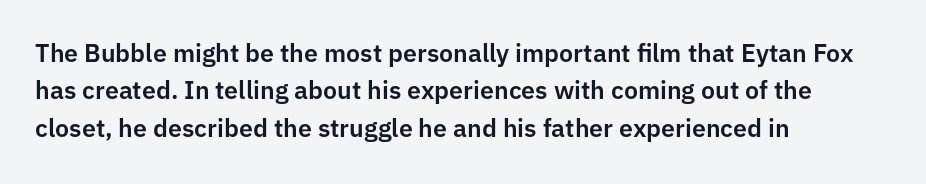
The rendering anchors every line to the left-hand side. The vertical gap from one line to the next is medium. The letterforms sit shoulder to shoulder at normal distance. Lines of text with bare space underneath. This is roman type, the default non-slanted kind.
